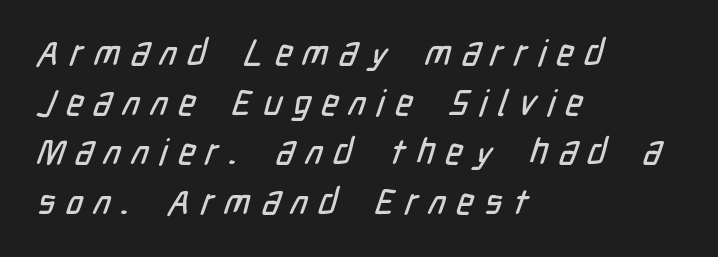
The image shows 36 px condensed sans-serif type; set left-aligned, normal line spacing (1.38x), unusually wide letter spacing (+0.3 em), not underlined; low stroke contrast and a medium x-height.
